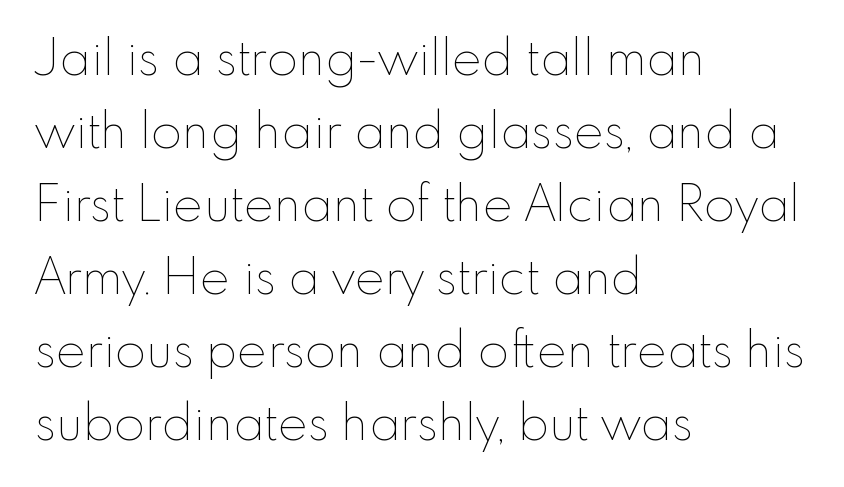
Q: Is the text bold? A: No.
Q: Is the text italic (slanted)? A: No, it is upright.
Q: Is the text underlined? A: No.
Q: How is the paragraph aligned? A: Left-aligned.
Q: Is the spacing between letters normal or unusually wide? A: Normal.
Q: Is the spacing between lines tight, normal or loose? A: Normal.
Q: Width (condensed, normal, or wide)? A: Normal.
Q: Stroke contrast? A: Low.
Q: x-height? A: Small.
Q: Monospaced? A: No.
